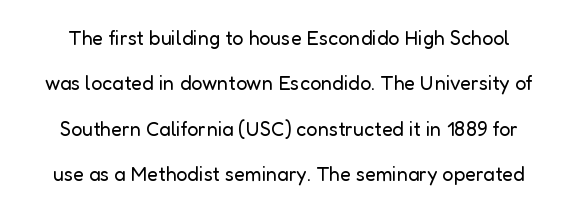
{"italic": "no", "bold": "no", "underline": "no", "line_spacing": "loose", "line_spacing_ratio": 2.27, "letter_spacing": "normal", "letter_spacing_em": 0.0, "glyph_px": 20}
